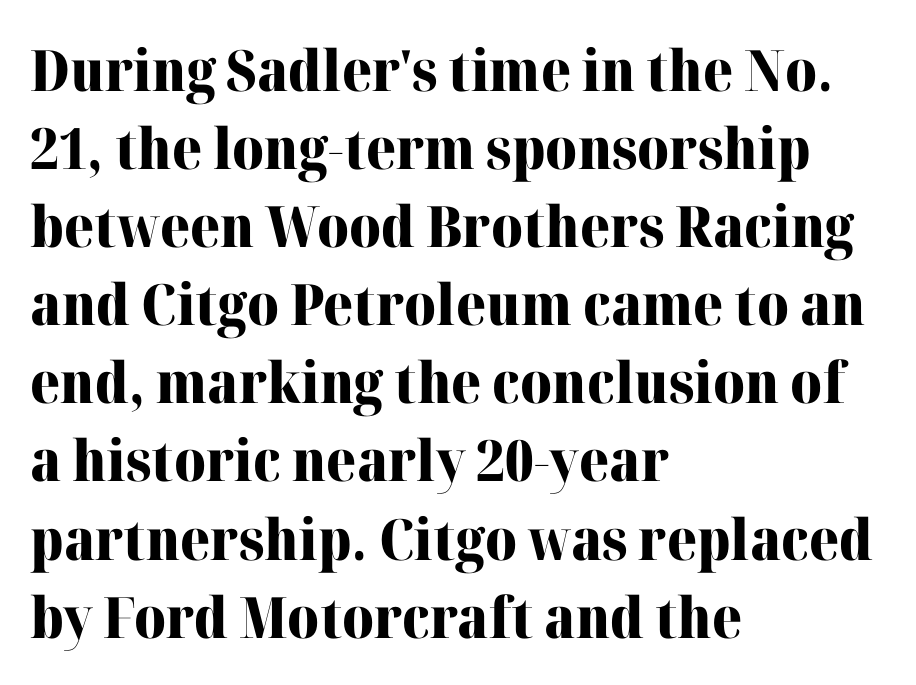
{"serif": "yes", "italic": "no", "bold": "yes", "weight": "heavy", "width": "normal", "stroke_contrast": "high", "x_height": "medium", "monospaced": "no", "underline": "no", "align": "left", "line_spacing": "normal", "line_spacing_ratio": 1.37, "letter_spacing": "normal", "letter_spacing_em": 0.0, "glyph_px": 57}
